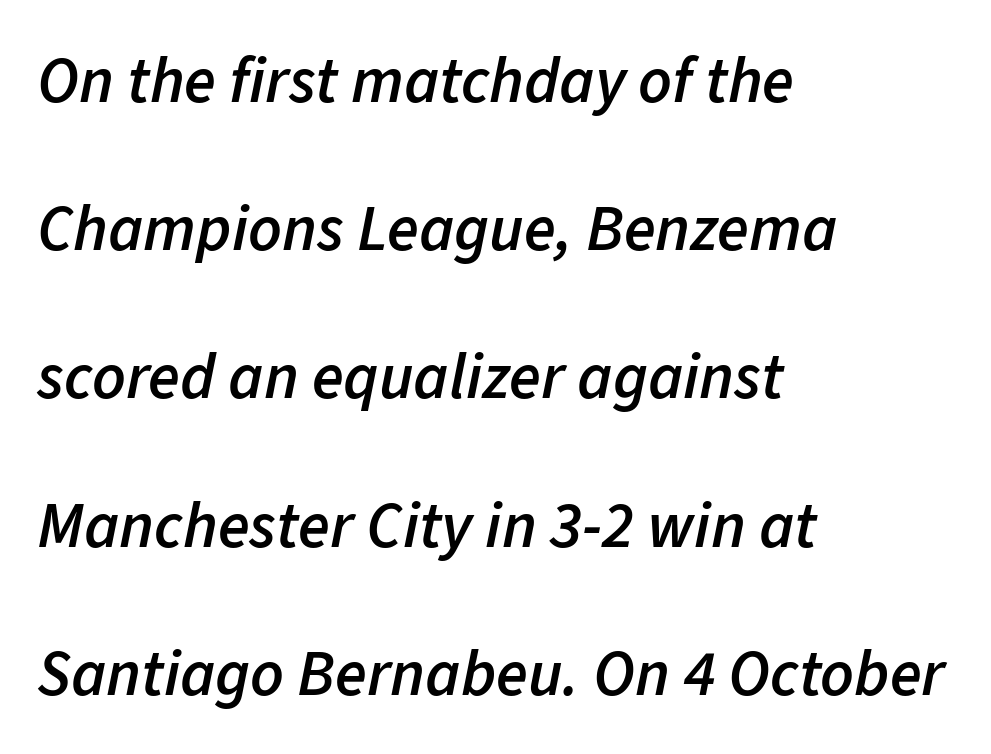
The image shows 65 px semibold type, italic (leaning right); set left-aligned, loose line spacing (2.28x), normal letter spacing, not underlined; low stroke contrast and a medium x-height.
